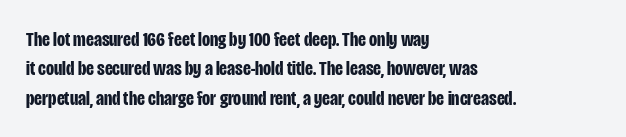
Q: Is the text bold? A: Yes.
Q: Is the text italic (slanted)? A: No, it is upright.
Q: Is the text underlined? A: No.
Q: How is the paragraph aligned? A: Left-aligned.
Q: Is the spacing between letters normal or unusually wide? A: Normal.
Q: Is the spacing between lines tight, normal or loose? A: Normal.
